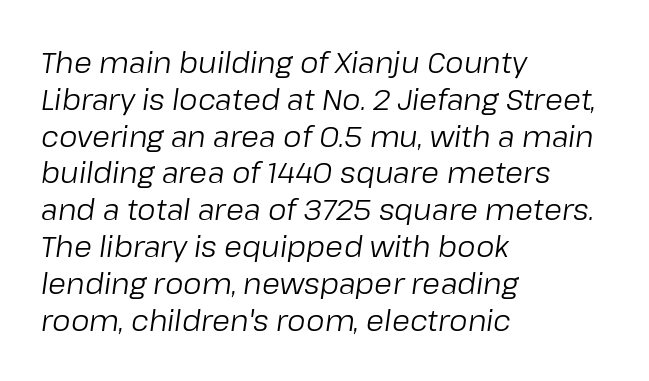
Line starts are locked; line ends wander. Quick note: interline space is typical. A typesetter would call this proportional, since set widths differ per character. Is the letter spacing exaggerated? No — it looks like the ordinary default.
